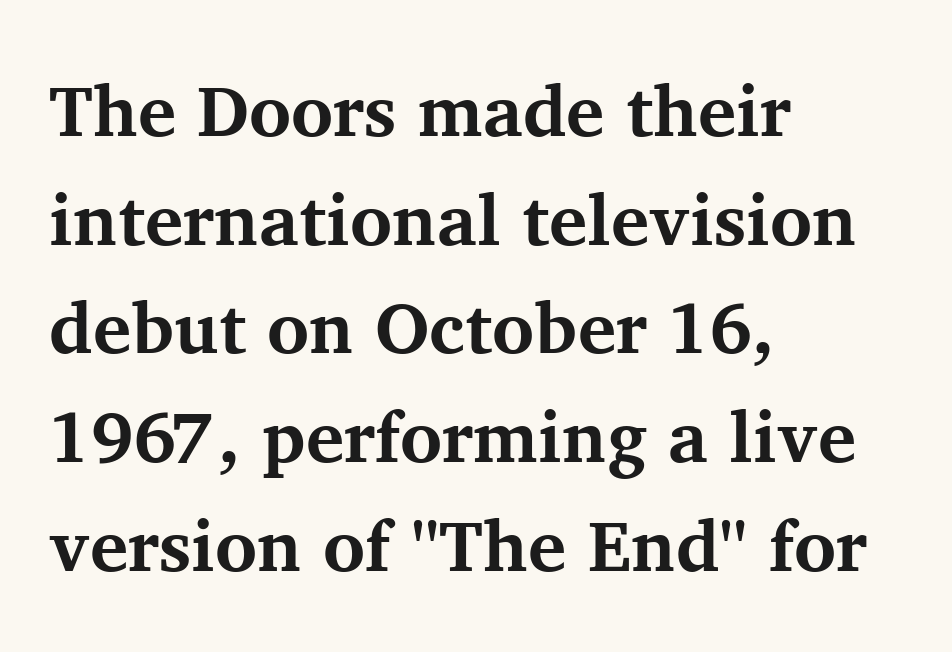
{"serif": "yes", "italic": "no", "bold": "yes", "weight": "bold", "width": "normal", "stroke_contrast": "medium", "x_height": "medium", "monospaced": "no", "underline": "no", "align": "left", "line_spacing": "normal", "line_spacing_ratio": 1.51, "letter_spacing": "normal", "letter_spacing_em": 0.0, "glyph_px": 72}
